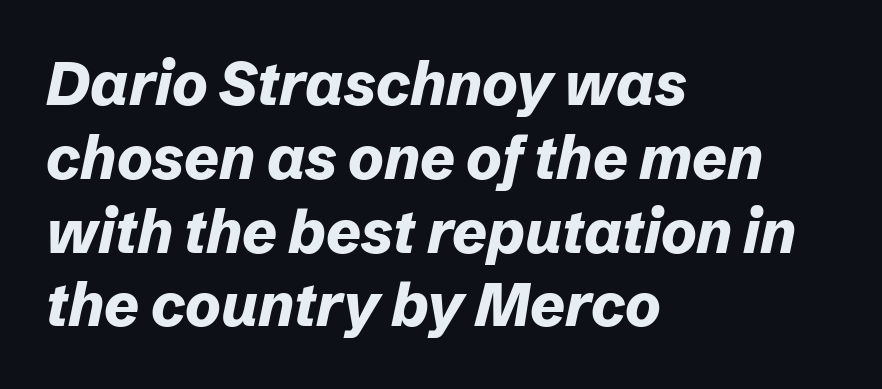
Q: Is the text bold? A: Yes.
Q: Is the text italic (slanted)? A: Yes, it leans right by about 12 degrees.
Q: Is the text underlined? A: No.
Q: How is the paragraph aligned? A: Left-aligned.
Q: Is the spacing between letters normal or unusually wide? A: Normal.
Q: Width (condensed, normal, or wide)? A: Normal.
Q: Stroke contrast? A: Low.
Q: x-height? A: Medium.
Q: Monospaced? A: No.
